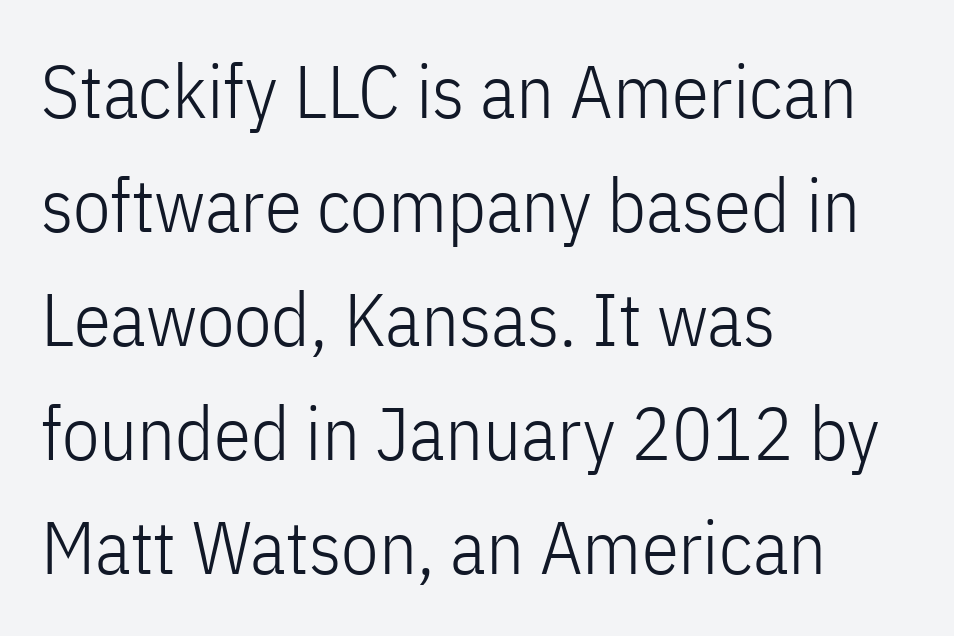
The image shows 75 px light, condensed sans-serif type, upright; set left-aligned, normal line spacing (1.52x), normal letter spacing, not underlined; low stroke contrast and a medium x-height.
